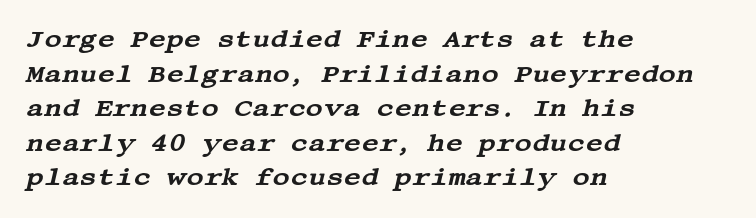
Q: Is the text italic (slanted)? A: Yes, it leans right by about 13 degrees.
Q: Is the text underlined? A: No.
Q: How is the paragraph aligned? A: Left-aligned.
Q: Is the spacing between letters normal or unusually wide? A: Normal.
Q: Is the spacing between lines tight, normal or loose? A: Normal.
